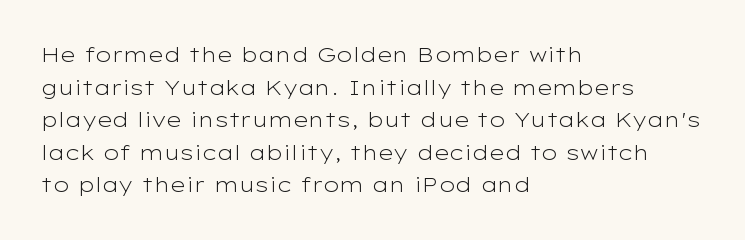
Q: Is the text bold? A: No.
Q: Is the text italic (slanted)? A: No, it is upright.
Q: Is the text underlined? A: No.
Q: How is the paragraph aligned? A: Left-aligned.
Q: Is the spacing between letters normal or unusually wide? A: Normal.
Q: Is the spacing between lines tight, normal or loose? A: Normal.
